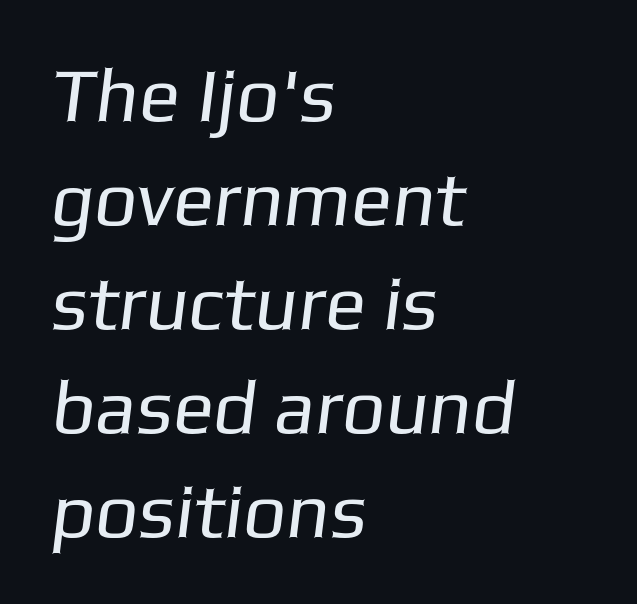
Q: Is the text bold? A: No.
Q: Is the typeface a serif or a sans-serif typeface? A: Sans-serif.
Q: Is the text underlined? A: No.
Q: How is the paragraph aligned? A: Left-aligned.
Q: Is the spacing between letters normal or unusually wide? A: Normal.
Q: Is the spacing between lines tight, normal or loose? A: Normal.
Q: Width (condensed, normal, or wide)? A: Normal.
Q: Stroke contrast? A: Low.
Q: x-height? A: Medium.
Q: Monospaced? A: No.
